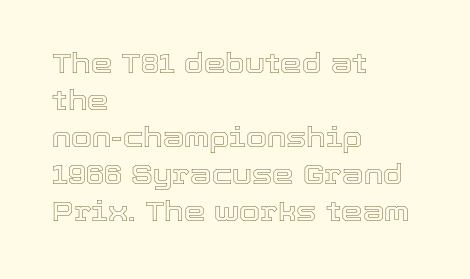
The image shows 27 px text type, upright; set left-aligned, normal line spacing (1.37x), normal letter spacing, not underlined.
